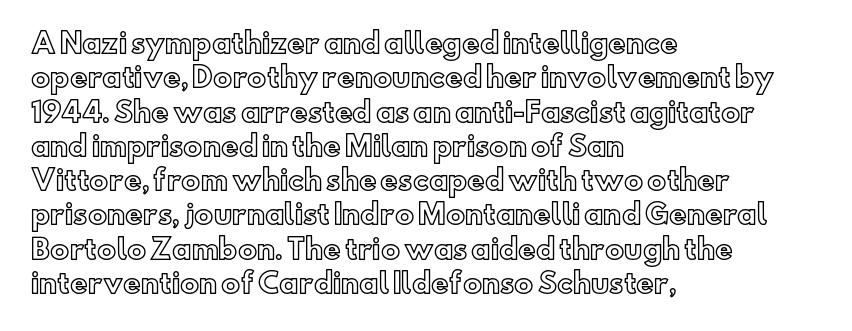
The image shows 27 px text type, upright; set left-aligned, normal line spacing (1.27x), normal letter spacing, not underlined.
